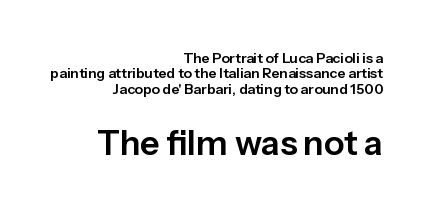
Q: Is the text italic (slanted)? A: No, it is upright.
Q: Is the typeface a serif or a sans-serif typeface? A: Sans-serif.
Q: Is the text underlined? A: No.
Q: How is the paragraph aligned? A: Right-aligned.
Q: Is the spacing between letters normal or unusually wide? A: Normal.
Q: Is the spacing between lines tight, normal or loose? A: Tight.
Q: Which block of text is set in a larger size, the first (top) or the second (bottom)? A: The second (bottom) one.
Q: Width (condensed, normal, or wide)? A: Normal.
Q: Stroke contrast? A: Low.
Q: x-height? A: Medium.
Q: Monospaced? A: No.
